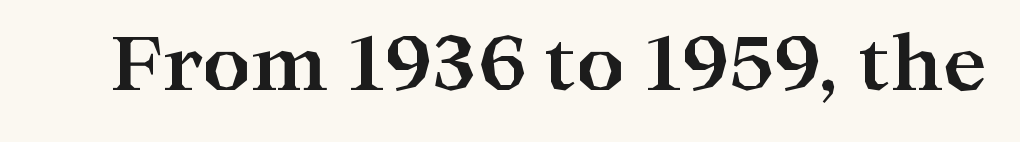
The image shows 75 px bold, wide serif type, upright; set normal letter spacing, not underlined; high stroke contrast and a medium x-height.
